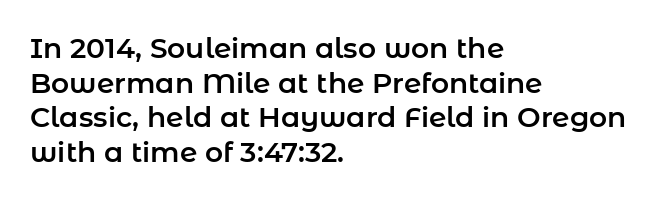
Words float on clear page, feet unadorned. A roman cut, with each character standing at attention. A typesetter would call this proportional, since set widths differ per character. The designer went with a sans here, leaving each stem footless. Horizontally, the lines are justified to the leading edge only.
